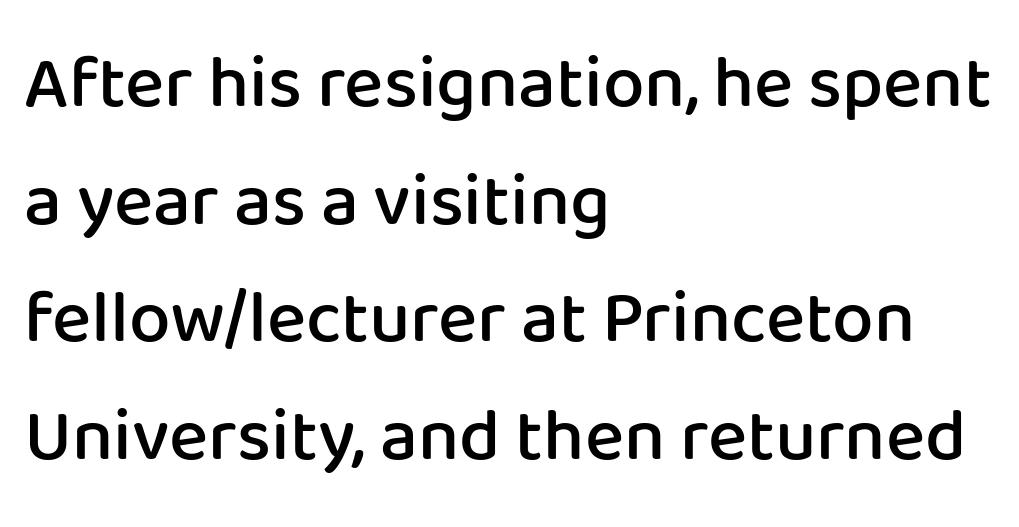
{"serif": "no", "italic": "no", "bold": "semi", "weight": "semibold", "width": "normal", "stroke_contrast": "low", "x_height": "medium", "monospaced": "no", "underline": "no", "align": "left", "line_spacing": "normal", "line_spacing_ratio": 1.59, "letter_spacing": "normal", "letter_spacing_em": 0.0, "glyph_px": 74}
